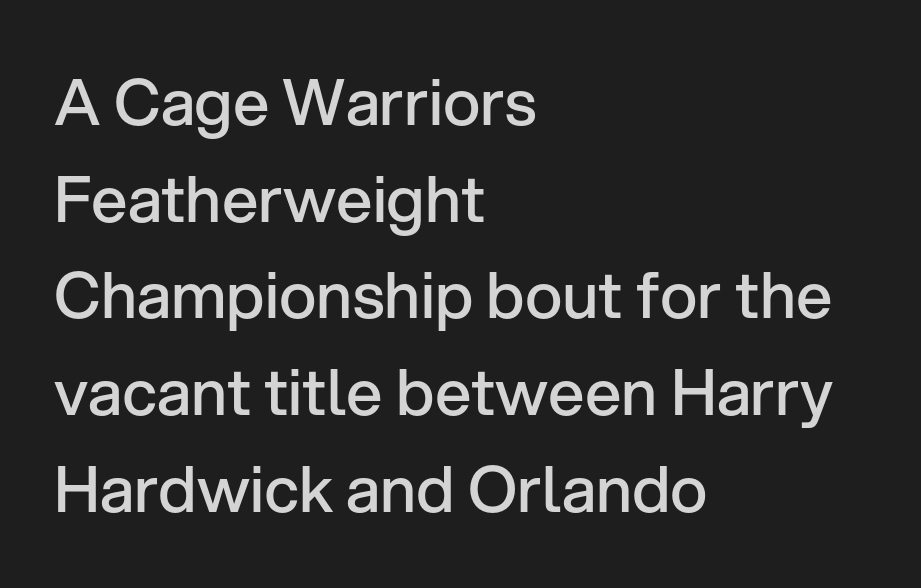
Q: Is the text bold? A: Semi-bold.
Q: Is the text italic (slanted)? A: No, it is upright.
Q: Is the typeface a serif or a sans-serif typeface? A: Sans-serif.
Q: Is the text underlined? A: No.
Q: How is the paragraph aligned? A: Left-aligned.
Q: Is the spacing between letters normal or unusually wide? A: Normal.
Q: Is the spacing between lines tight, normal or loose? A: Normal.
Q: Width (condensed, normal, or wide)? A: Normal.
Q: Stroke contrast? A: Low.
Q: x-height? A: Medium.
Q: Monospaced? A: No.
